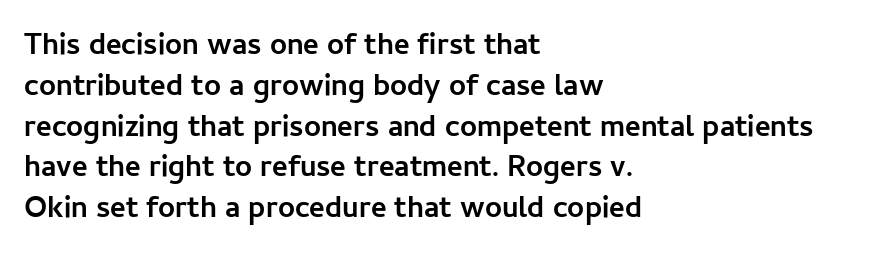
The lettering stays uniformly vertical, giving the passage a roman look. Do the characters align in a grid? No, the font is proportional. The typesetting leans heavy: a genuine bold. This sample uses plain, unmodified letter spacing. Check the space under the baseline: it is left empty.
